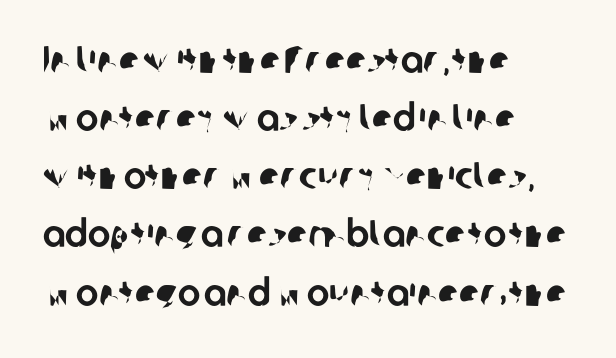
This is sans-serif lettering, the kind often seen on screens and signage. These lines are rendered in a variable-pitch font. Letter spacing: default. The words here are not underlined. This rendering uses left alignment, leaving the right contour irregular.
